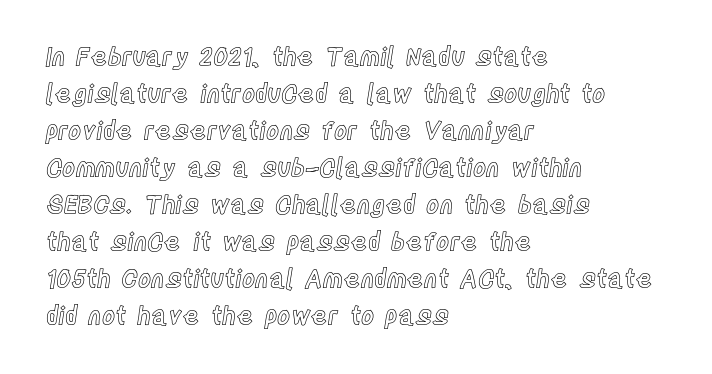
The image shows 25 px text type; set left-aligned, normal line spacing (1.48x), normal letter spacing, not underlined.
